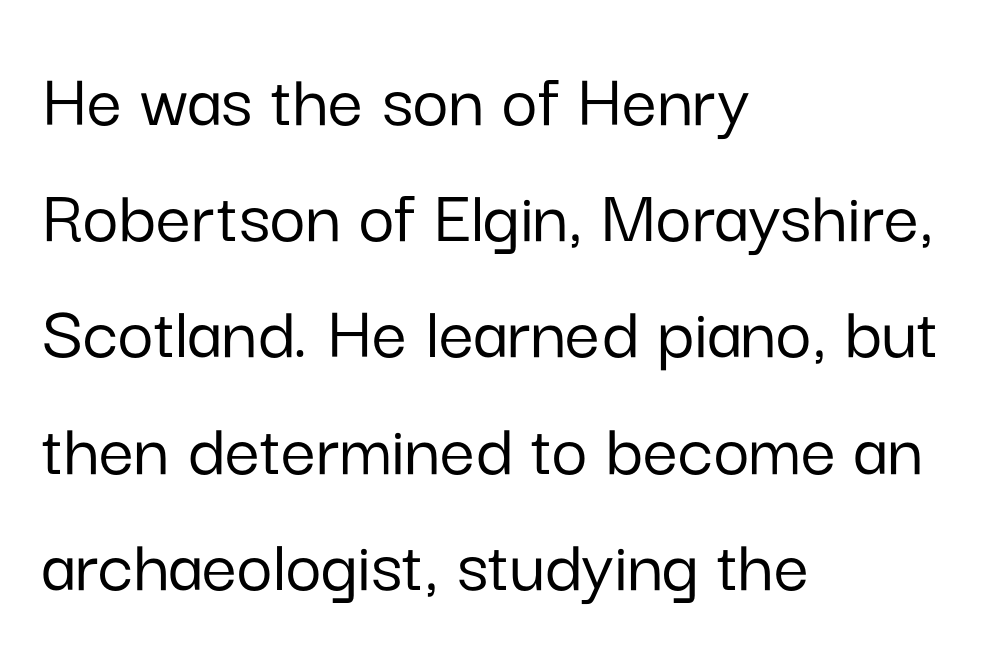
Each letter keeps its own natural width here, so spacing adapts to shape. It's the straight-up-and-down kind of type. No extra tracking has been applied to these lines. Visually the block forms a straight wall on the left and a jagged coastline on the right.
